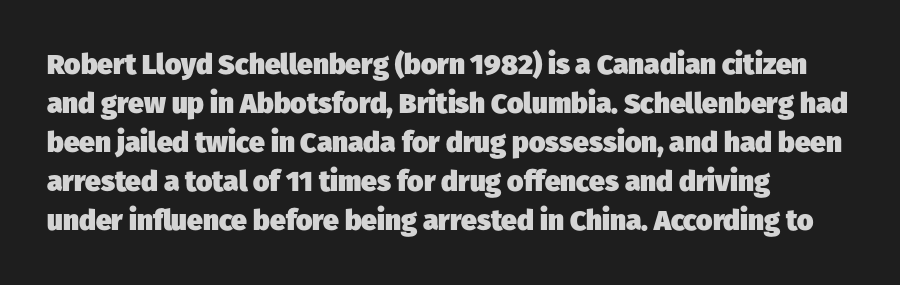
{"serif": "no", "bold": "yes", "weight": "heavy", "width": "normal", "stroke_contrast": "low", "x_height": "medium", "monospaced": "no", "underline": "no", "align": "left", "line_spacing": "normal", "line_spacing_ratio": 1.39, "letter_spacing": "normal", "letter_spacing_em": 0.0, "glyph_px": 28}
